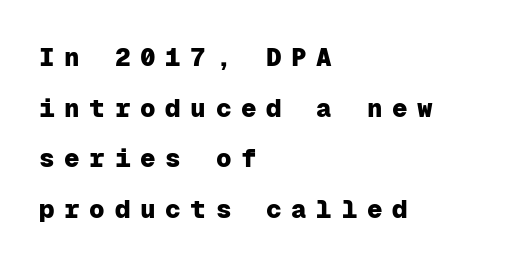
A classic flush-left, rag-right setting is used for this passage. Honestly, there is no underline to notice here at all. Caption: bold face, heavy strokes. These lines have a slow, spaced-out rhythm from letter to letter.
